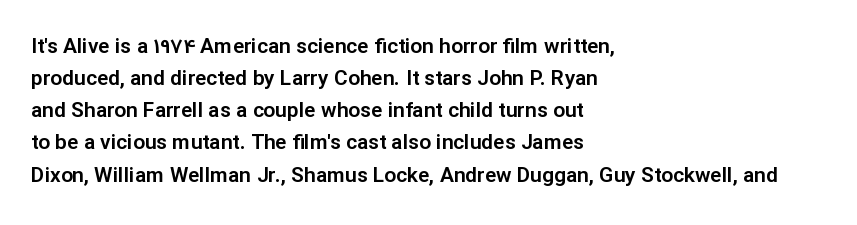
The image shows 21 px text type, upright; set left-aligned, normal line spacing (1.53x), normal letter spacing, not underlined.
